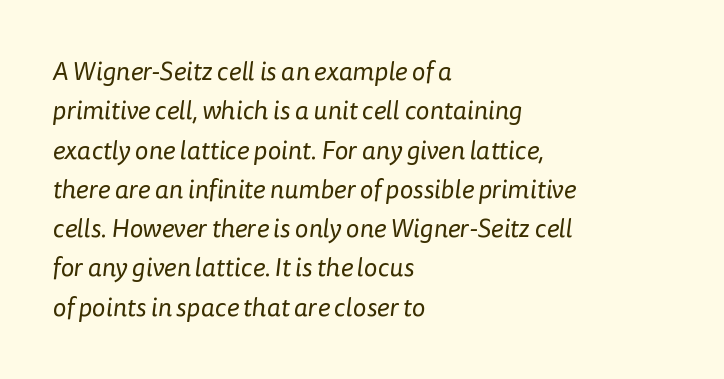
Q: Is the text bold? A: No.
Q: Is the text underlined? A: No.
Q: How is the paragraph aligned? A: Left-aligned.
Q: Is the spacing between letters normal or unusually wide? A: Normal.
Q: Is the spacing between lines tight, normal or loose? A: Normal.
